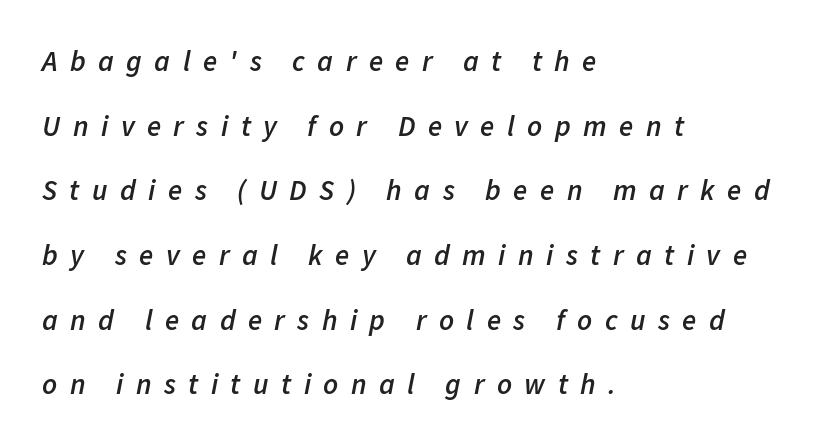
In CSS terms this would be text-align: left. Summary of weight: moderately heavy, a semibold. Vertically, the passage feels expansive, rows floating well apart. Lines of text with bare space underneath.
